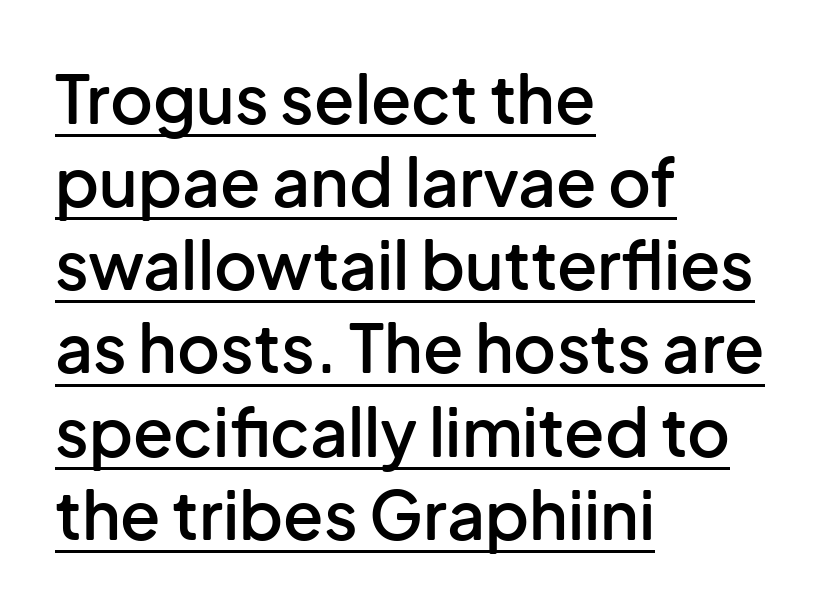
The image shows 66 px semibold sans-serif type, upright; set left-aligned, normal line spacing (1.26x), normal letter spacing, underlined; low stroke contrast and a medium x-height.
